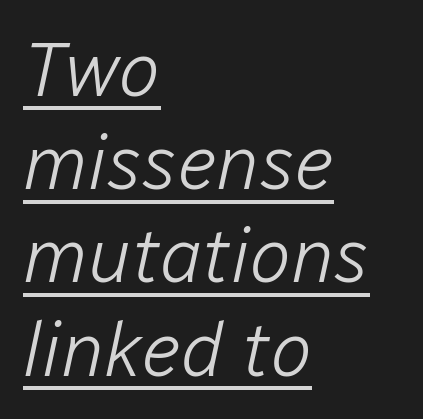
Compared with a typical body face, this is equally light or lighter still. Honestly, the underline is the first thing you notice here. Which margin do the lines hug? The left one — the right edge is uneven. Spacing verdict: proportional, widths tailored to each character. Is the letter spacing exaggerated? No — it looks like the ordinary default.
